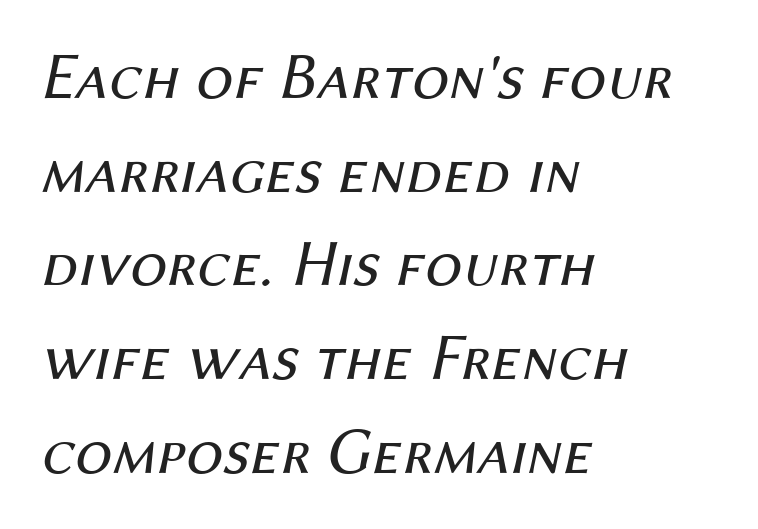
Q: Is the text bold? A: No.
Q: Is the text italic (slanted)? A: Yes, it leans right by about 12 degrees.
Q: Is the text underlined? A: No.
Q: How is the paragraph aligned? A: Left-aligned.
Q: Is the spacing between letters normal or unusually wide? A: Normal.
Q: Is the spacing between lines tight, normal or loose? A: Normal.
Q: Width (condensed, normal, or wide)? A: Normal.
Q: Stroke contrast? A: Medium.
Q: x-height? A: Medium.
Q: Monospaced? A: No.
